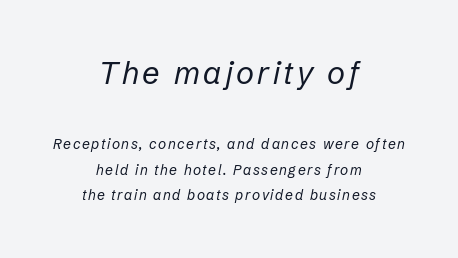
Q: Is the text bold? A: No.
Q: Is the text italic (slanted)? A: Yes, it leans right by about 12 degrees.
Q: Is the text underlined? A: No.
Q: How is the paragraph aligned? A: Centered.
Q: Which block of text is set in a larger size, the first (top) or the second (bottom)? A: The first (top) one.
Q: Width (condensed, normal, or wide)? A: Normal.
Q: Stroke contrast? A: Low.
Q: x-height? A: Medium.
Q: Monospaced? A: No.
